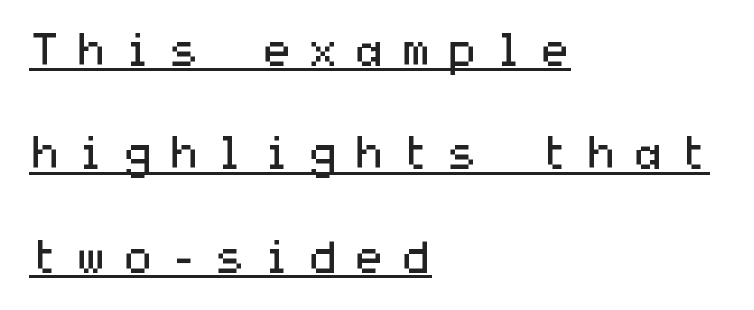
Q: Is the text bold? A: No.
Q: Is the text italic (slanted)? A: No, it is upright.
Q: Is the typeface a serif or a sans-serif typeface? A: Sans-serif.
Q: Is the text underlined? A: Yes.
Q: How is the paragraph aligned? A: Left-aligned.
Q: Is the spacing between letters normal or unusually wide? A: Unusually wide.
Q: Is the spacing between lines tight, normal or loose? A: Loose.
Q: Width (condensed, normal, or wide)? A: Wide.
Q: Stroke contrast? A: Medium.
Q: x-height? A: Medium.
